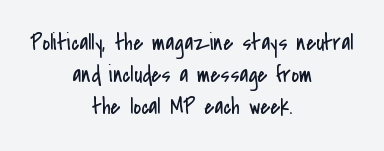
Q: Is the text bold? A: No.
Q: Is the text italic (slanted)? A: No, it is upright.
Q: Is the text underlined? A: No.
Q: How is the paragraph aligned? A: Centered.
Q: Is the spacing between letters normal or unusually wide? A: Normal.
Q: Is the spacing between lines tight, normal or loose? A: Normal.
